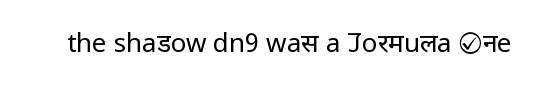
The image shows 26 px text type, upright; set normal letter spacing, not underlined.
